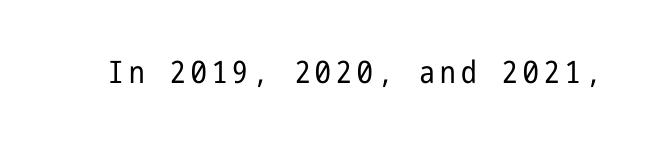
Q: Is the text bold? A: No.
Q: Is the text italic (slanted)? A: No, it is upright.
Q: Is the typeface a serif or a sans-serif typeface? A: Sans-serif.
Q: Is the text underlined? A: No.
Q: Width (condensed, normal, or wide)? A: Condensed.
Q: Stroke contrast? A: Low.
Q: x-height? A: Medium.
